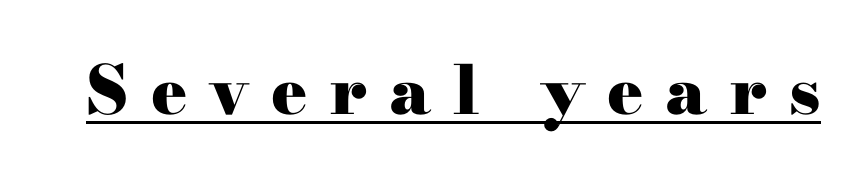
Q: Is the text bold? A: Yes.
Q: Is the text italic (slanted)? A: No, it is upright.
Q: Is the typeface a serif or a sans-serif typeface? A: Serif.
Q: Is the text underlined? A: Yes.
Q: Is the spacing between letters normal or unusually wide? A: Unusually wide.
Q: Width (condensed, normal, or wide)? A: Wide.
Q: Stroke contrast? A: High.
Q: x-height? A: Small.
Q: Monospaced? A: No.
